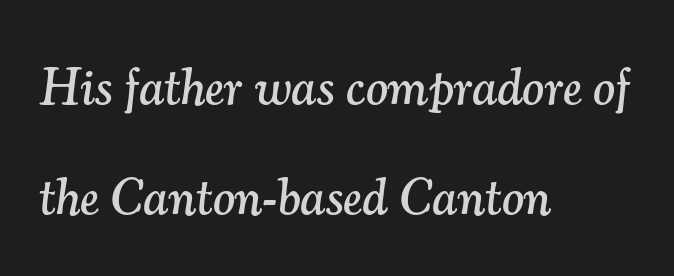
The image shows 52 px serif type, italic (leaning right); set left-aligned, loose line spacing (2.11x), normal letter spacing, not underlined; medium stroke contrast and a small x-height.
